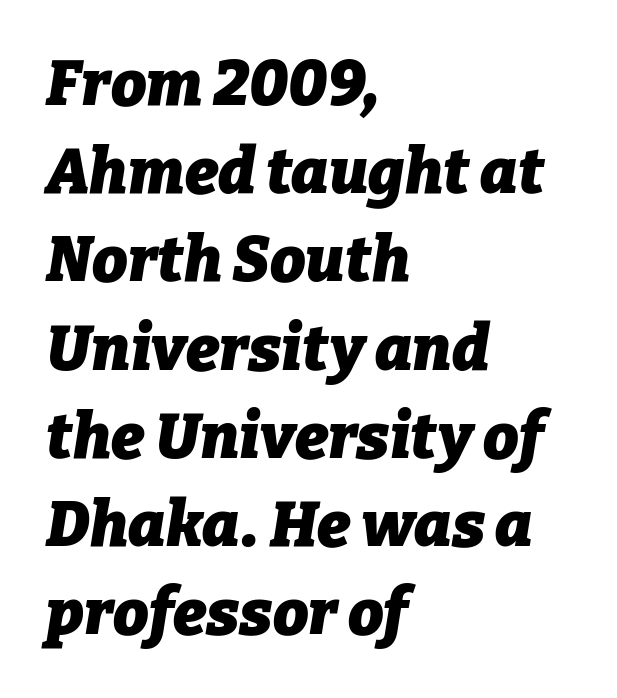
The image shows 63 px heavy type, italic (leaning right); set left-aligned, normal line spacing (1.4x), normal letter spacing, not underlined; low stroke contrast and a medium x-height.
